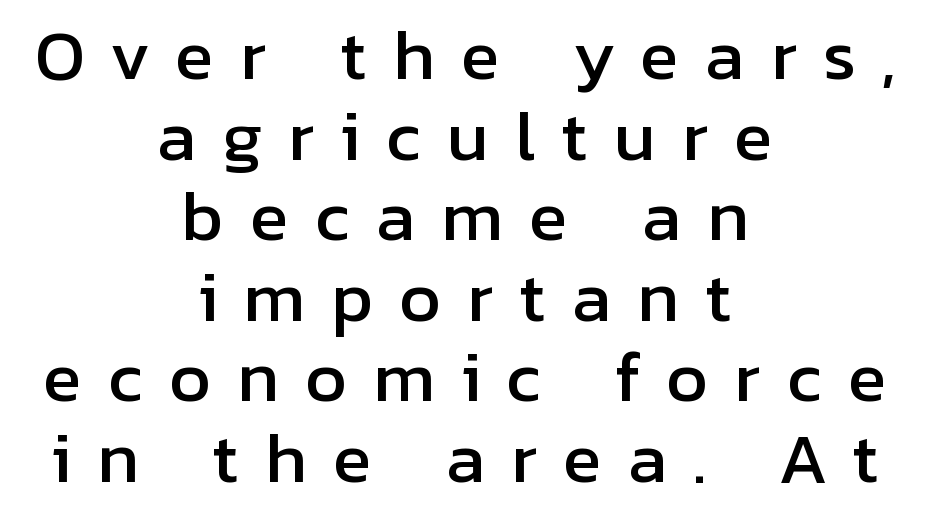
The image shows 66 px sans-serif type, upright; set centered, line spacing 1.22x, unusually wide letter spacing (+0.39 em), not underlined; low stroke contrast and a medium x-height.
